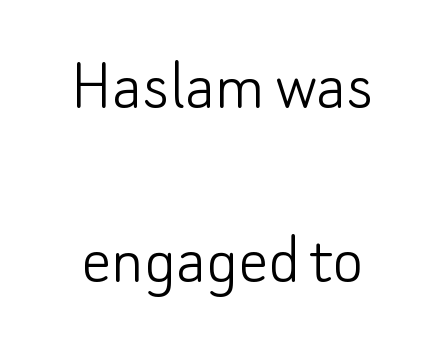
The image shows 74 px light sans-serif type, upright; set centered, loose line spacing (2.35x), normal letter spacing, not underlined; low stroke contrast and a small x-height.
